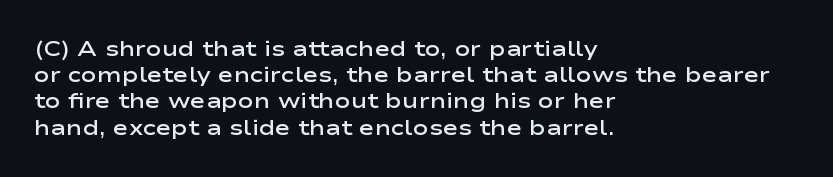
{"italic": "no", "bold": "semi", "underline": "no", "align": "left", "line_spacing": "normal", "line_spacing_ratio": 1.25, "letter_spacing": "normal", "letter_spacing_em": 0.0, "glyph_px": 21}
